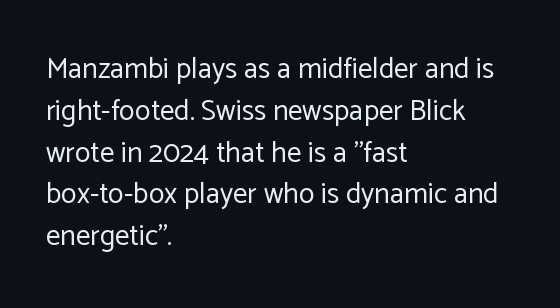
The strokes carry an ordinary text weight at most. Here the glyphs are tracked normally, forming tight word shapes. Stroke terminals: plain, sans-serif. Honestly, there is no underline to notice here at all.
